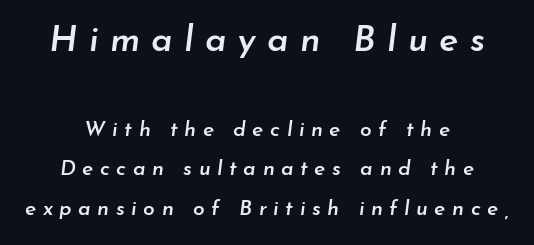
Q: Is the text bold? A: Semi-bold.
Q: Is the text italic (slanted)? A: Yes, it leans right by about 7 degrees.
Q: Is the text underlined? A: No.
Q: How is the paragraph aligned? A: Centered.
Q: Is the spacing between letters normal or unusually wide? A: Unusually wide.
Q: Which block of text is set in a larger size, the first (top) or the second (bottom)? A: The first (top) one.
Q: Width (condensed, normal, or wide)? A: Normal.
Q: Stroke contrast? A: Low.
Q: x-height? A: Small.
Q: Monospaced? A: No.
